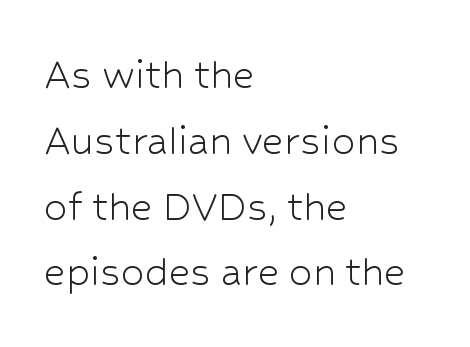
Look at the tracking — it's just the regular setting, nothing added. Compared with a typical body face, this is equally light or lighter still. Vertical strokes here are truly vertical. Proportional: the letters do not fall into vertical columns. Clear beneath every line of the passage.
